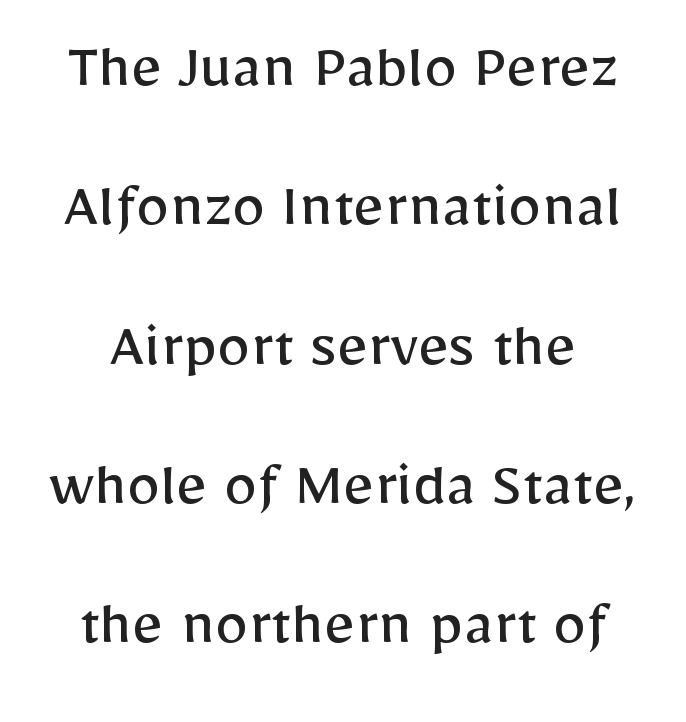
The image shows 67 px regular-weight sans-serif type, upright; set loose line spacing (2.08x), normal letter spacing, not underlined; low stroke contrast and a medium x-height.
